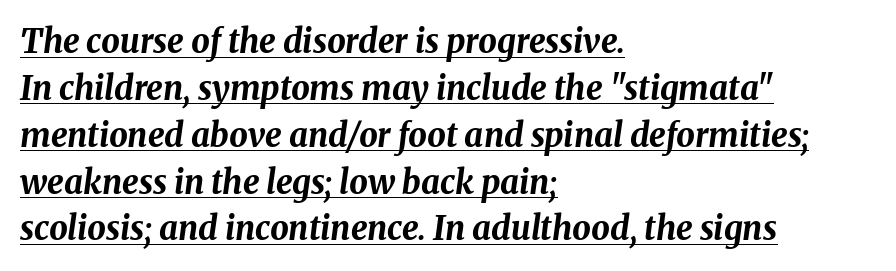
Students, observe the line beneath the letters — that is underlining. Left-aligned paragraph, ragged on the right. Evenly set lines give the paragraph a standard silhouette. Letter spacing: default. Varying glyph widths throughout — classic text-font behaviour. The axis of the letterforms is tilted away from vertical.
